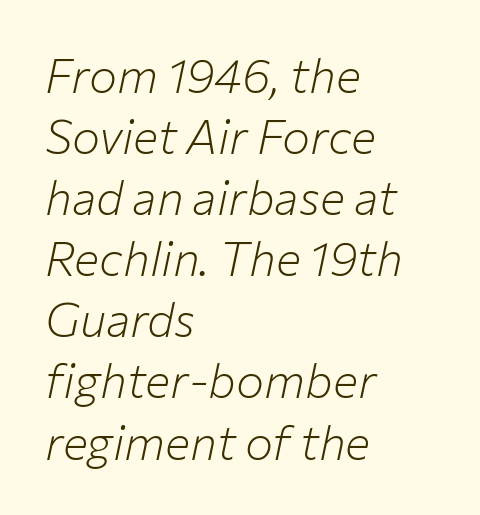
Q: Is the text bold? A: No.
Q: Is the text italic (slanted)? A: Yes, it leans right by about 12 degrees.
Q: Is the text underlined? A: No.
Q: How is the paragraph aligned? A: Left-aligned.
Q: Is the spacing between letters normal or unusually wide? A: Normal.
Q: Is the spacing between lines tight, normal or loose? A: Normal.
Q: Width (condensed, normal, or wide)? A: Normal.
Q: Stroke contrast? A: Low.
Q: x-height? A: Medium.
Q: Monospaced? A: No.
